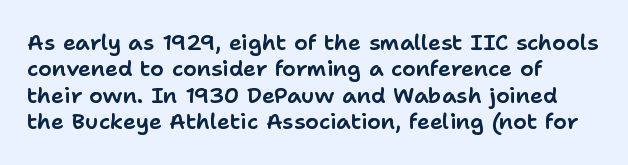
This rendering features lettering with no underline. Horizontal alignment here is leftward, the default for most running prose. These lines keep a tight, regular rhythm from letter to letter. A typesetter would mark this as roman, not italic.
